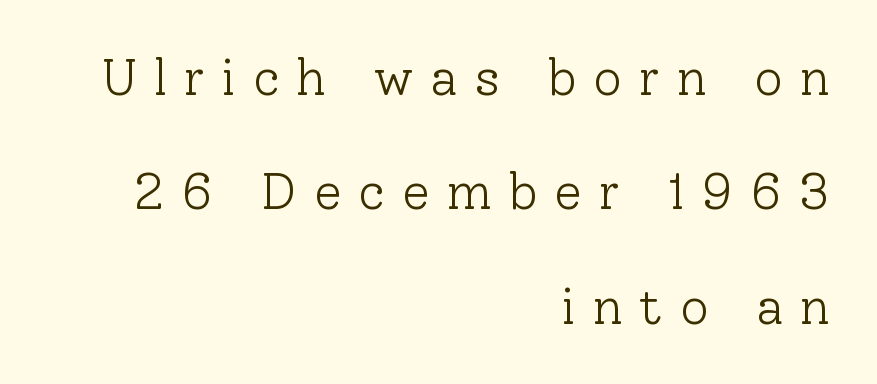
The image shows 50 px light serif type, upright; set right-aligned, loose line spacing (2.29x), unusually wide letter spacing (+0.34 em), not underlined; low stroke contrast and a medium x-height.
